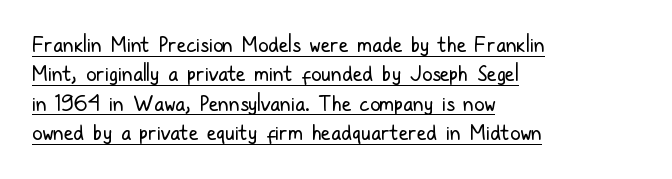
Q: Is the text bold? A: No.
Q: Is the text italic (slanted)? A: No, it is upright.
Q: Is the text underlined? A: Yes.
Q: How is the paragraph aligned? A: Left-aligned.
Q: Is the spacing between letters normal or unusually wide? A: Normal.
Q: Is the spacing between lines tight, normal or loose? A: Normal.
